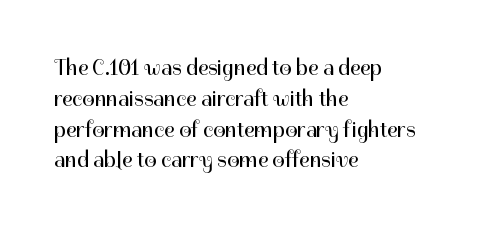
{"italic": "no", "bold": "no", "underline": "no", "align": "left", "line_spacing": "normal", "line_spacing_ratio": 1.4, "letter_spacing": "normal", "letter_spacing_em": 0.0, "glyph_px": 22}
